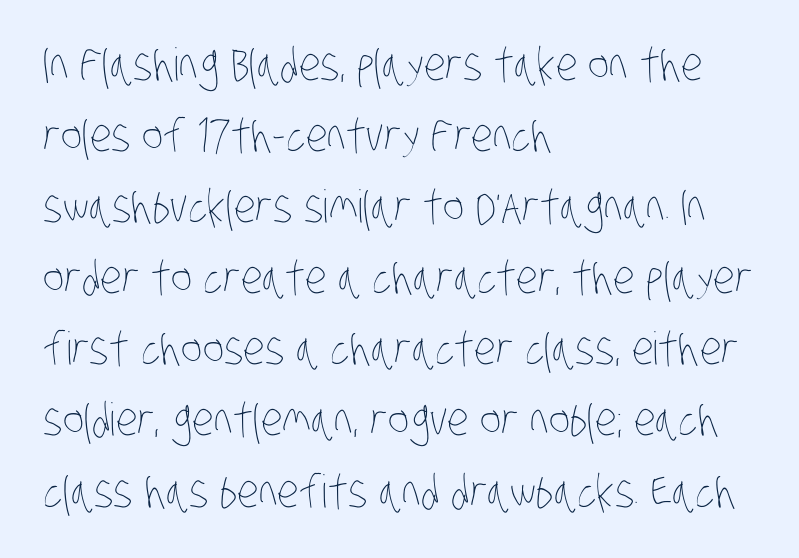
{"bold": "no", "weight": "thin", "width": "condensed", "stroke_contrast": "low", "x_height": "large", "monospaced": "no", "underline": "no", "align": "left", "line_spacing": "normal", "line_spacing_ratio": 1.58, "letter_spacing": "normal", "letter_spacing_em": 0.0, "glyph_px": 45}
